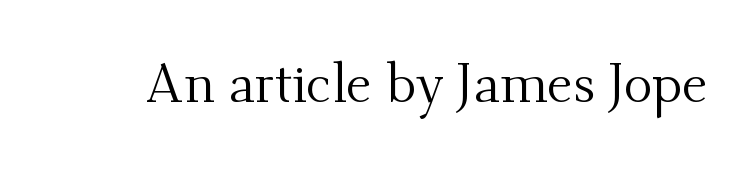
The image shows 54 px regular-weight serif type, upright; set normal letter spacing, not underlined; medium stroke contrast and a small x-height.
